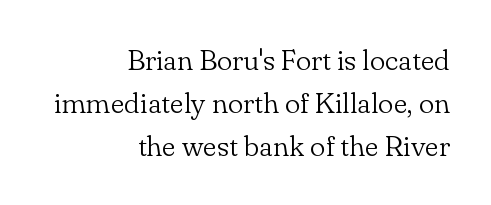
Summary of weight: not heavy and not bold. The rendering anchors every line to the right-hand side. Descender tails drop into unmarked territory. Nobody touched the tracking dial on this one.
